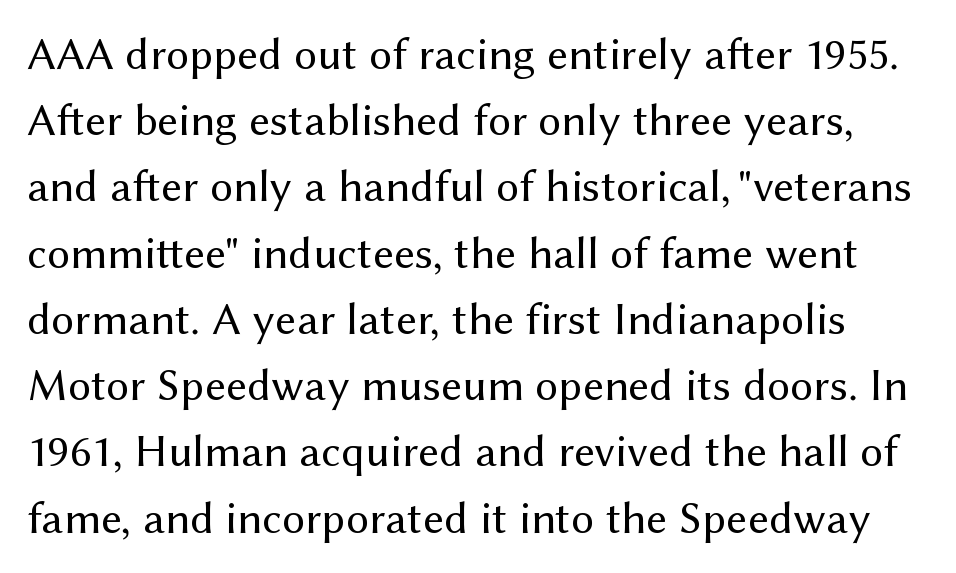
Q: Is the text bold? A: No.
Q: Is the text italic (slanted)? A: No, it is upright.
Q: Is the typeface a serif or a sans-serif typeface? A: Sans-serif.
Q: Is the text underlined? A: No.
Q: Is the spacing between letters normal or unusually wide? A: Normal.
Q: Is the spacing between lines tight, normal or loose? A: Normal.
Q: Width (condensed, normal, or wide)? A: Normal.
Q: Stroke contrast? A: Medium.
Q: x-height? A: Medium.
Q: Monospaced? A: No.
